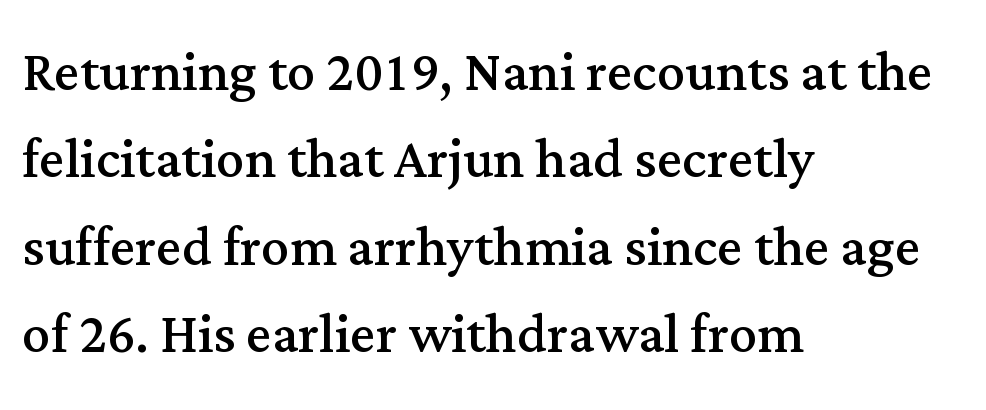
The image shows 71 px regular-weight serif type, upright; set left-aligned, line spacing 1.23x, normal letter spacing, not underlined; medium stroke contrast and a medium x-height.
